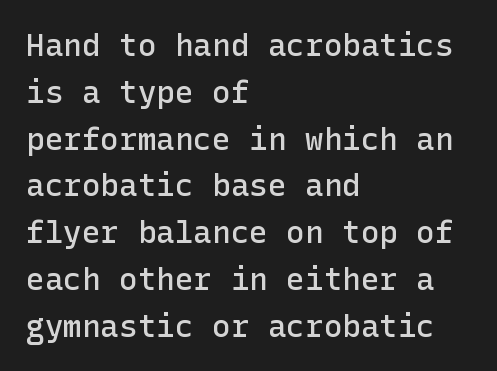
{"serif": "no", "italic": "no", "bold": "semi", "weight": "semibold", "width": "normal", "stroke_contrast": "low", "x_height": "medium", "underline": "no", "align": "left", "line_spacing": "normal", "line_spacing_ratio": 1.51, "letter_spacing": "normal", "letter_spacing_em": 0.0, "glyph_px": 31}
